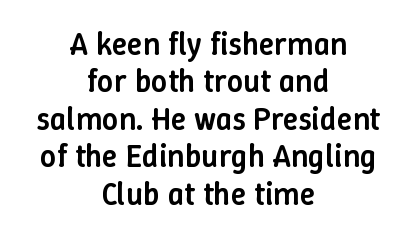
The image shows 32 px semibold type, upright; set centered, line spacing 1.17x, normal letter spacing, not underlined; low stroke contrast and a medium x-height.
